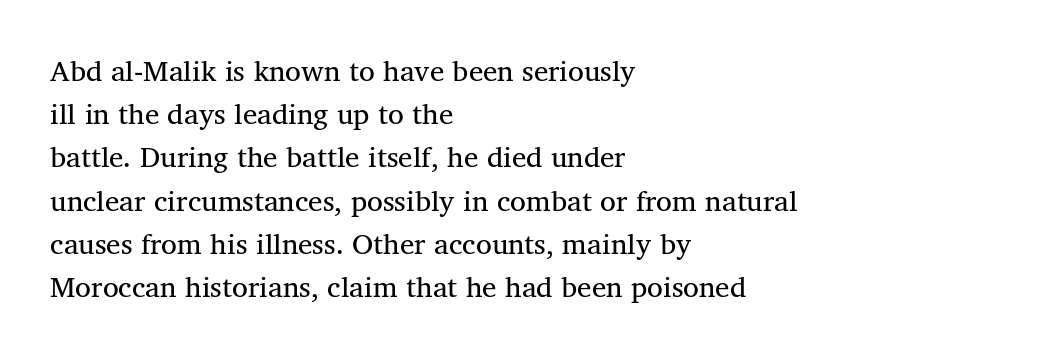
The image shows 29 px regular-weight serif type; set left-aligned, normal line spacing (1.49x), normal letter spacing, not underlined; medium stroke contrast and a medium x-height.
